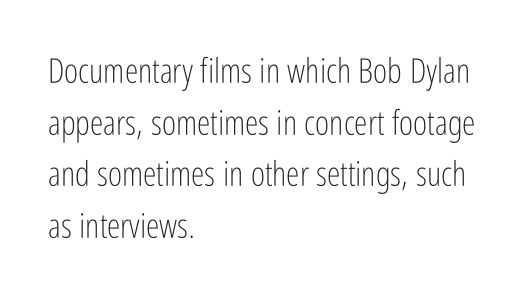
Rendered with straight, roman letterforms. Has an underline been added? It has not. Stroke terminals: plain, sans-serif. In CSS terms this would be text-align: left. Short note: letters normally spaced. Stems and bowls with no extra thickness — not bold.
